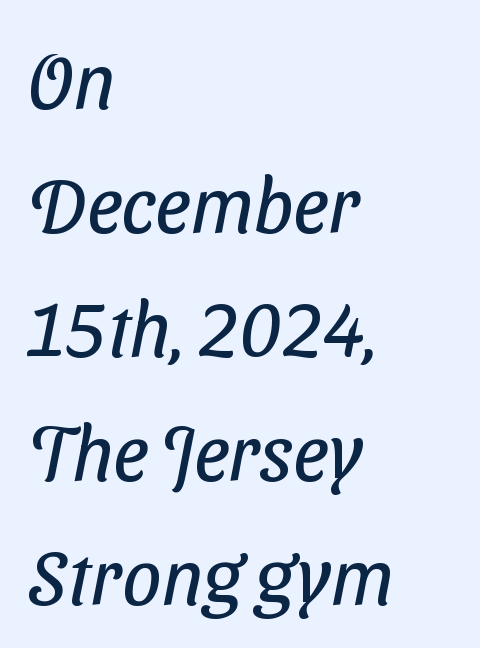
The image shows 78 px regular-weight, condensed sans-serif type; set left-aligned, normal line spacing (1.59x), normal letter spacing, not underlined; low stroke contrast and a medium x-height.
